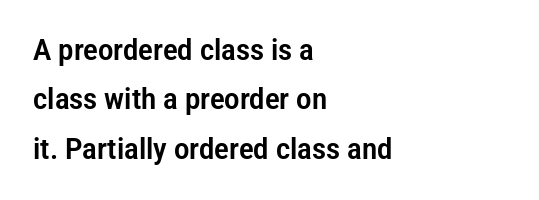
The image shows 29 px condensed sans-serif type, upright; set left-aligned, normal line spacing (1.7x), normal letter spacing, not underlined; low stroke contrast and a medium x-height.
